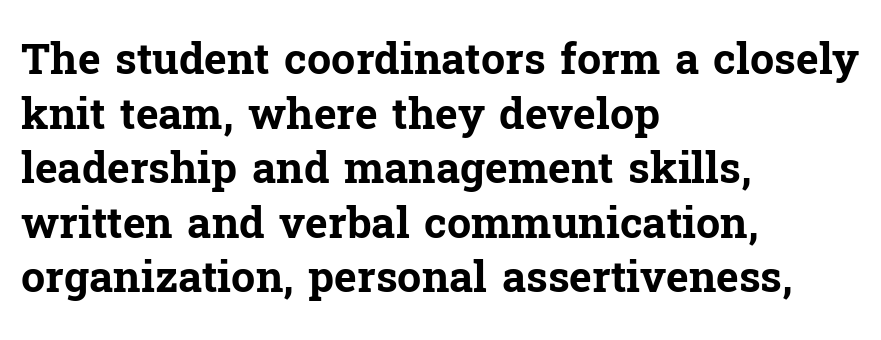
The image shows 43 px bold serif type, upright; set left-aligned, normal line spacing (1.27x), normal letter spacing, not underlined; low stroke contrast and a medium x-height.
